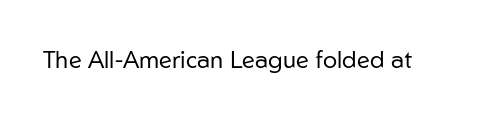
{"italic": "no", "bold": "no", "underline": "no", "letter_spacing": "normal", "letter_spacing_em": 0.0, "glyph_px": 24}
